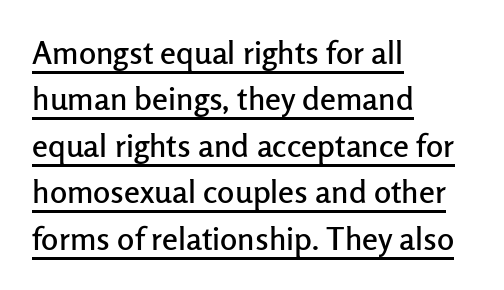
Q: Is the text italic (slanted)? A: No, it is upright.
Q: Is the typeface a serif or a sans-serif typeface? A: Sans-serif.
Q: Is the text underlined? A: Yes.
Q: How is the paragraph aligned? A: Left-aligned.
Q: Is the spacing between letters normal or unusually wide? A: Normal.
Q: Is the spacing between lines tight, normal or loose? A: Normal.
Q: Width (condensed, normal, or wide)? A: Normal.
Q: Stroke contrast? A: Low.
Q: x-height? A: Medium.
Q: Monospaced? A: No.
